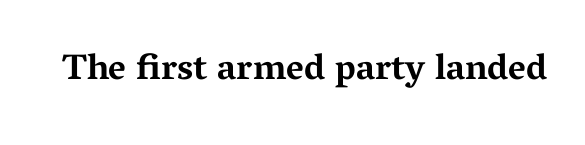
The image shows 36 px bold, wide serif type, upright; set normal letter spacing, not underlined; medium stroke contrast and a medium x-height.
